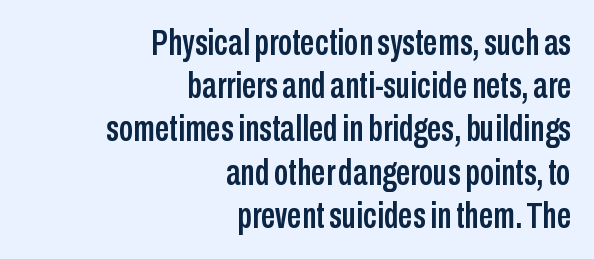
Q: Is the text italic (slanted)? A: No, it is upright.
Q: Is the typeface a serif or a sans-serif typeface? A: Sans-serif.
Q: Is the text underlined? A: No.
Q: How is the paragraph aligned? A: Right-aligned.
Q: Is the spacing between letters normal or unusually wide? A: Normal.
Q: Width (condensed, normal, or wide)? A: Condensed.
Q: Stroke contrast? A: Low.
Q: x-height? A: Medium.
Q: Monospaced? A: No.
